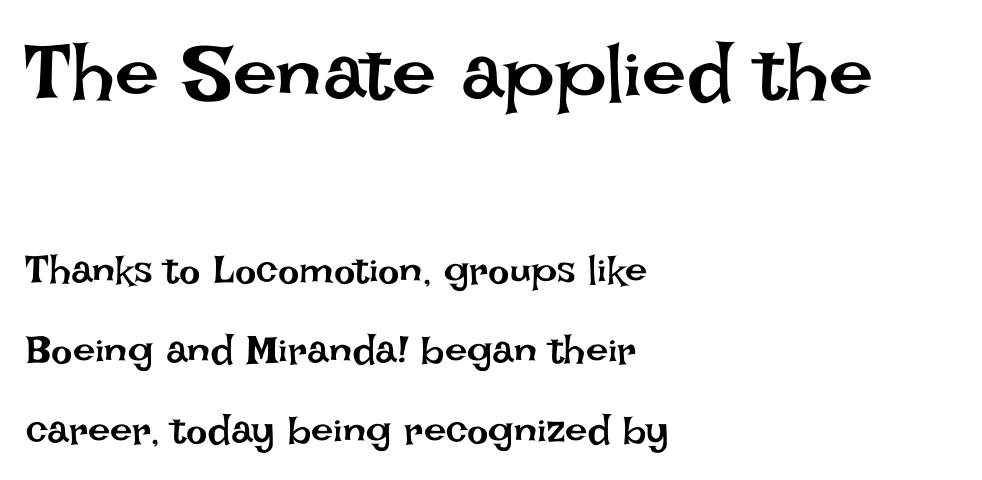
{"italic": "no", "bold": "no", "weight": "regular", "width": "normal", "stroke_contrast": "low", "x_height": "large", "monospaced": "no", "underline": "no", "align": "left", "line_spacing": "loose", "line_spacing_ratio": 1.99, "letter_spacing": "normal", "letter_spacing_em": 0.0, "larger_block": "first", "size_ratio": 1.98, "glyph_px": 79}
